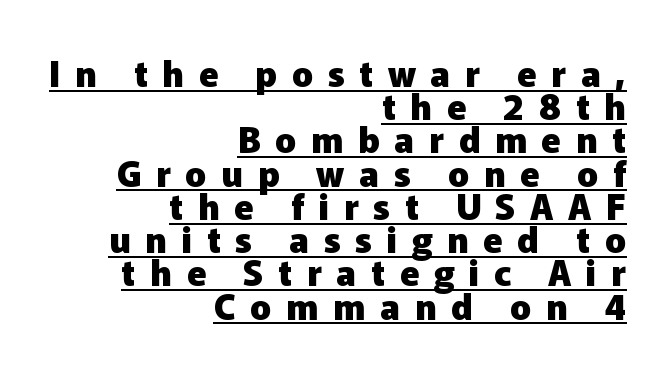
{"serif": "no", "italic": "no", "bold": "yes", "weight": "heavy", "width": "normal", "stroke_contrast": "low", "x_height": "medium", "monospaced": "no", "underline": "yes", "align": "right", "line_spacing": "tight", "line_spacing_ratio": 0.95, "letter_spacing": "wide", "letter_spacing_em": 0.42, "glyph_px": 35}
